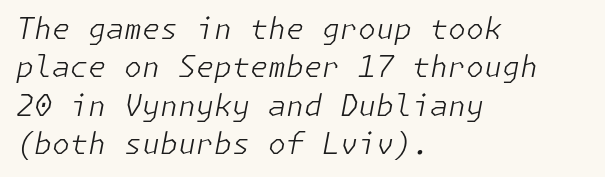
{"italic": "yes", "lean": "right", "slant_degrees": 11, "bold": "no", "weight": "light", "width": "normal", "stroke_contrast": "low", "x_height": "medium", "underline": "no", "align": "left", "line_spacing": "normal", "line_spacing_ratio": 1.32, "letter_spacing": "normal", "letter_spacing_em": 0.0, "glyph_px": 29}
